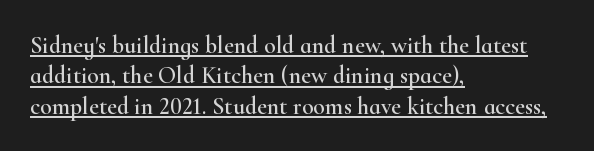
The image shows 24 px text type, upright; set left-aligned, normal line spacing (1.27x), normal letter spacing, underlined.
